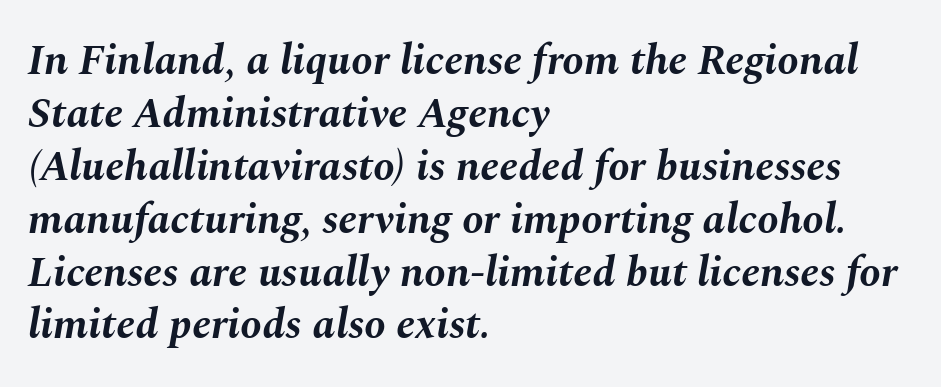
Unmarked baselines from the first word to the last. Nobody touched the tracking dial on this one. On the weight axis this lands at bold, roughly 700. Every row of glyphs begins at an identical x-position on the left.
